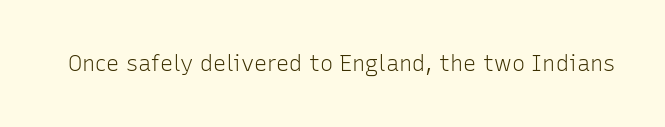
{"italic": "no", "bold": "no", "underline": "no", "letter_spacing": "normal", "letter_spacing_em": 0.0, "glyph_px": 22}
